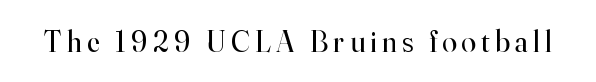
Q: Is the text bold? A: No.
Q: Is the text italic (slanted)? A: No, it is upright.
Q: Is the typeface a serif or a sans-serif typeface? A: Serif.
Q: Is the text underlined? A: No.
Q: Width (condensed, normal, or wide)? A: Normal.
Q: Stroke contrast? A: High.
Q: x-height? A: Small.
Q: Monospaced? A: No.
